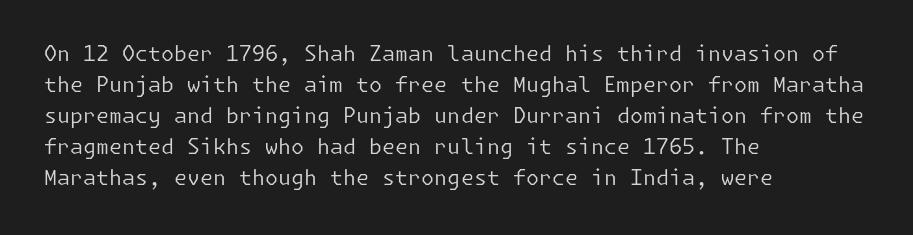
{"italic": "no", "bold": "no", "underline": "no", "align": "left", "line_spacing": "normal", "line_spacing_ratio": 1.48, "letter_spacing": "normal", "letter_spacing_em": 0.0, "glyph_px": 21}
